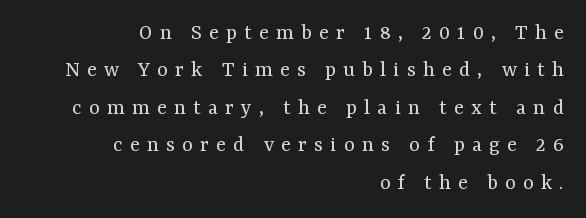
The image shows 23 px text type, upright; set right-aligned, normal line spacing (1.63x), unusually wide letter spacing (+0.31 em), not underlined.
